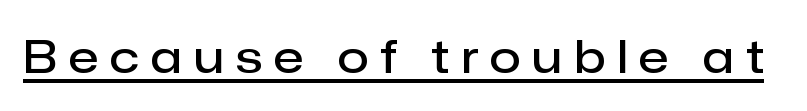
Spacing verdict: proportional, widths tailored to each character. In terms of weight, the rendering is demibold, just under bold. Posture: vertical. Compared with typical body copy, the letter spacing here is much looser. Has an underline been added? It has.
